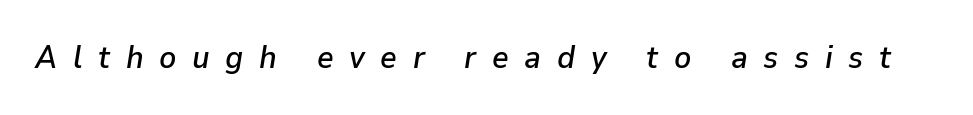
Character widths vary here, with narrow letters taking less room than wide ones. The space beneath each line is pristine and unruled. Italic? Definitely — the glyphs are oblique. The letters are spread apart with noticeably loose tracking.
